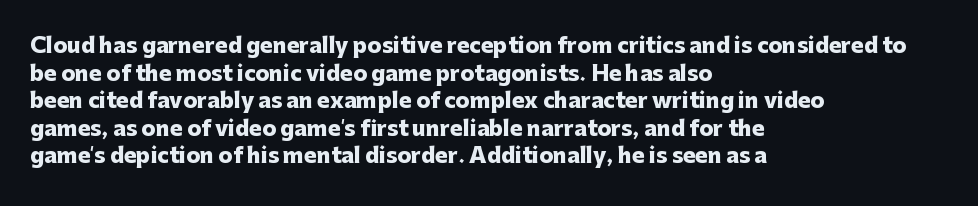
Normally led — the rows are evenly, conventionally spaced. Caption: standard tracking, unaltered. Check the space under the baseline: it is left empty. This sample is left-justified, so line endings fall wherever the words run out. These lines were composed using upright roman letters.
